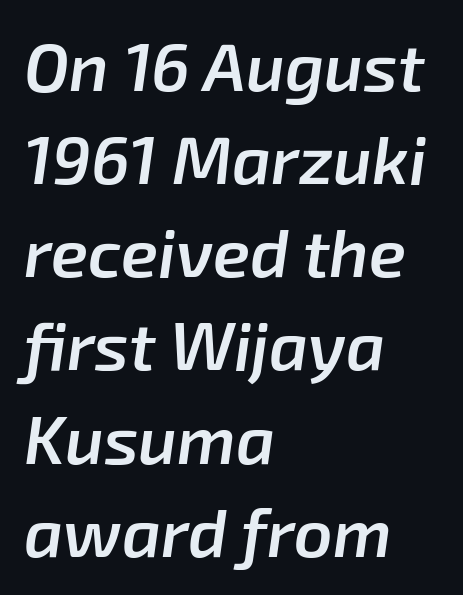
Q: Is the text bold? A: Semi-bold.
Q: Is the text italic (slanted)? A: Yes, it leans right by about 8 degrees.
Q: Is the text underlined? A: No.
Q: How is the paragraph aligned? A: Left-aligned.
Q: Is the spacing between letters normal or unusually wide? A: Normal.
Q: Is the spacing between lines tight, normal or loose? A: Normal.
Q: Width (condensed, normal, or wide)? A: Normal.
Q: Stroke contrast? A: Low.
Q: x-height? A: Medium.
Q: Monospaced? A: No.
